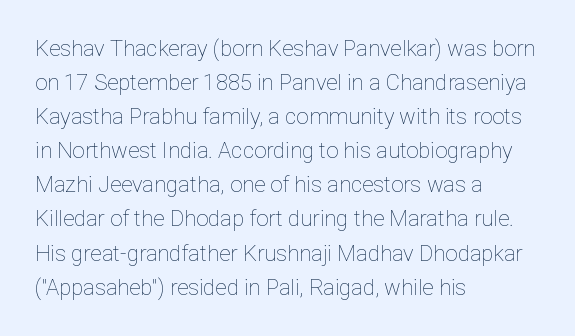
Q: Is the text bold? A: No.
Q: Is the text italic (slanted)? A: No, it is upright.
Q: Is the text underlined? A: No.
Q: How is the paragraph aligned? A: Left-aligned.
Q: Is the spacing between letters normal or unusually wide? A: Normal.
Q: Is the spacing between lines tight, normal or loose? A: Normal.
